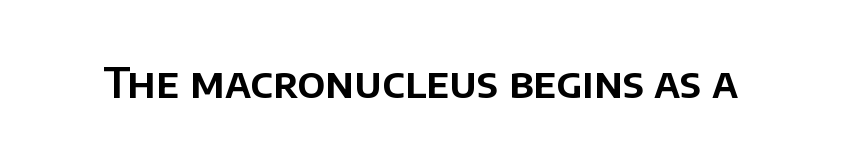
You can tell it's not italic because the verticals are truly vertical. A typesetter would call this zero additional tracking. Each letter keeps its own natural width here, so spacing adapts to shape. Just letters on the line, the space beneath them empty. The characters display no serif detailing; their extremities are plain.
